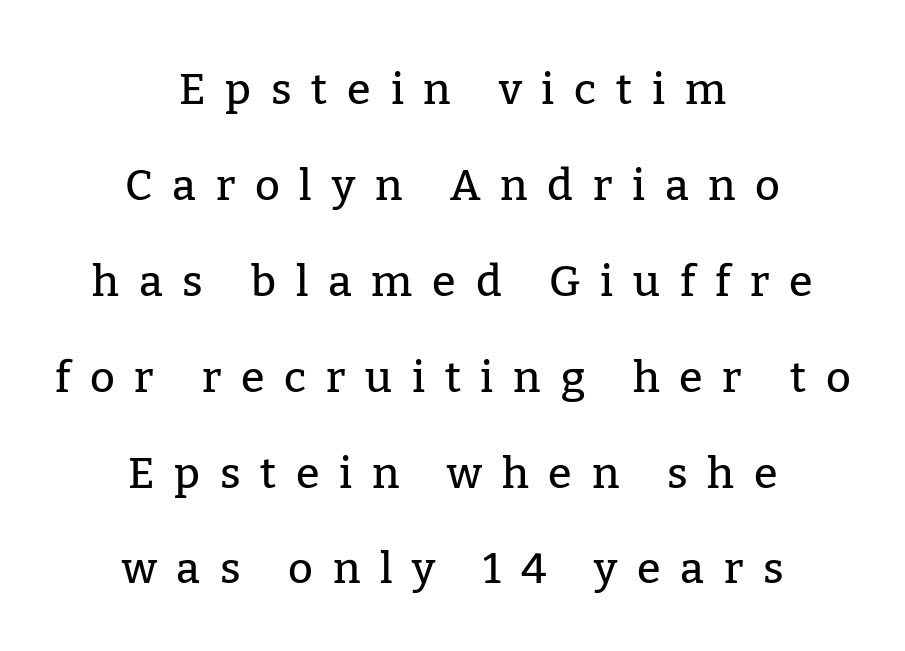
Unmarked baselines from the first word to the last. Each line is balanced around a shared central axis. Posture: straight, roman, zero tilt. Old-style or modern, the face here clearly has serifs. The passage shown stacks its lines with a broad gap.
